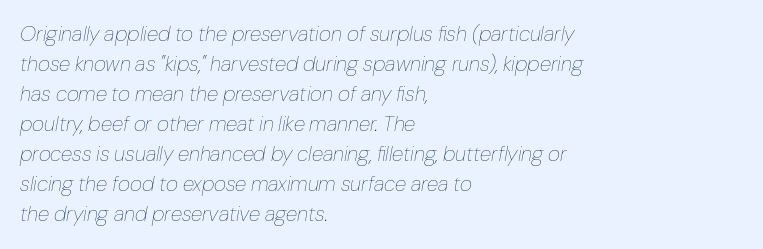
{"italic": "yes", "lean": "right", "slant_degrees": 10, "bold": "no", "underline": "no", "align": "left", "line_spacing": "normal", "line_spacing_ratio": 1.43, "letter_spacing": "normal", "letter_spacing_em": 0.0, "glyph_px": 21}
